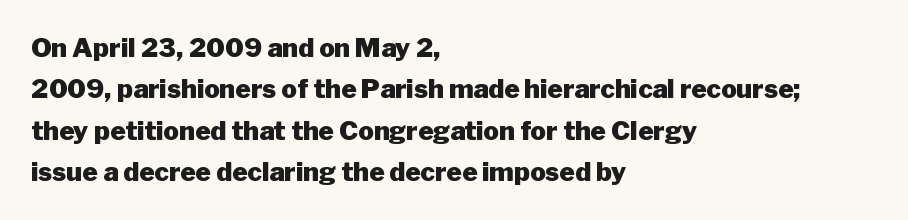
The image shows 26 px bold type, upright; set left-aligned, normal line spacing (1.59x), normal letter spacing, not underlined.
